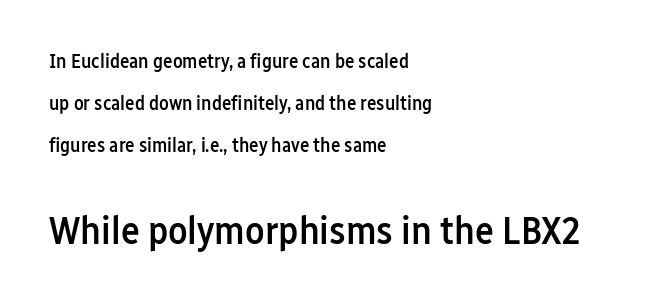
The image shows 40 px semibold, condensed sans-serif type, upright; set left-aligned, loose line spacing (2.09x), normal letter spacing, not underlined; the second (bottom) block is 2.0x larger; low stroke contrast and a medium x-height.
